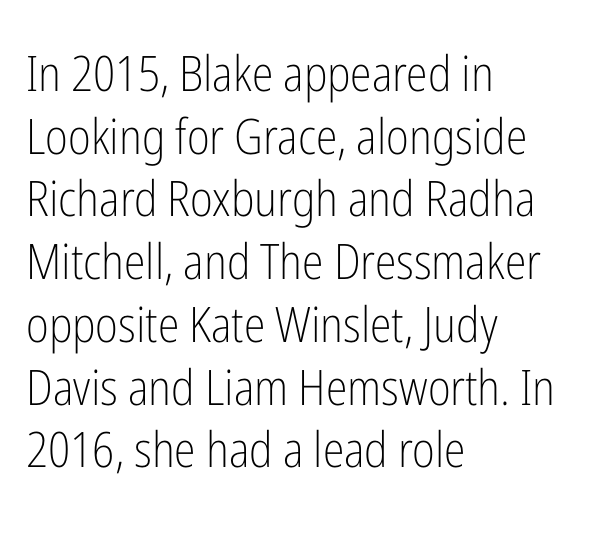
{"serif": "no", "italic": "no", "bold": "no", "weight": "light", "width": "condensed", "stroke_contrast": "low", "x_height": "medium", "monospaced": "no", "underline": "no", "align": "left", "line_spacing": "normal", "line_spacing_ratio": 1.28, "letter_spacing": "normal", "letter_spacing_em": 0.0, "glyph_px": 49}
